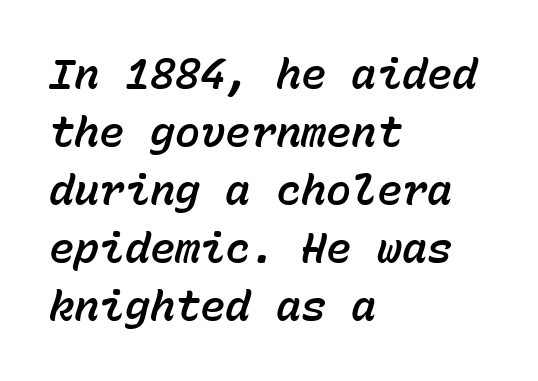
{"italic": "yes", "lean": "right", "slant_degrees": 15, "width": "normal", "stroke_contrast": "low", "x_height": "medium", "monospaced": "yes", "underline": "no", "align": "left", "line_spacing": "normal", "line_spacing_ratio": 1.38, "letter_spacing": "normal", "letter_spacing_em": 0.0, "glyph_px": 42}
